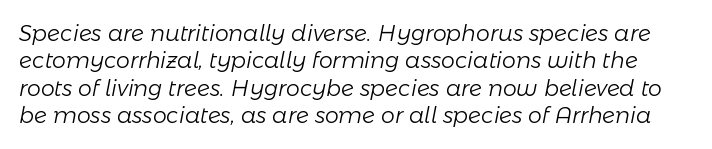
Q: Is the text bold? A: No.
Q: Is the text italic (slanted)? A: Yes, it leans right by about 11 degrees.
Q: Is the text underlined? A: No.
Q: Is the spacing between letters normal or unusually wide? A: Normal.
Q: Is the spacing between lines tight, normal or loose? A: Normal.
